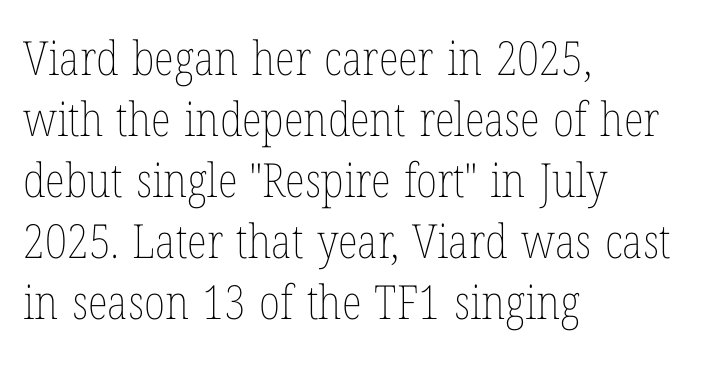
The image shows 47 px thin, condensed type, upright; set left-aligned, normal line spacing (1.3x), normal letter spacing, not underlined; low stroke contrast and a medium x-height.
